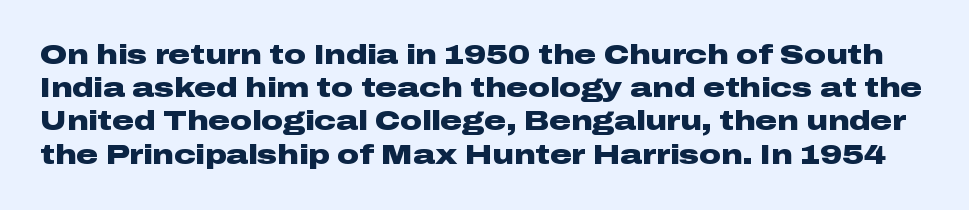
The image shows 27 px bold type, upright; set line spacing 1.23x, normal letter spacing, not underlined.
